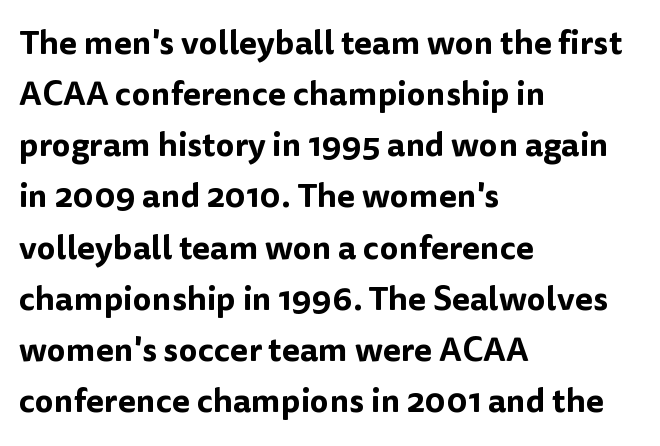
{"serif": "no", "italic": "no", "width": "normal", "stroke_contrast": "low", "x_height": "medium", "monospaced": "no", "underline": "no", "align": "left", "line_spacing": "normal", "line_spacing_ratio": 1.55, "letter_spacing": "normal", "letter_spacing_em": 0.0, "glyph_px": 33}
